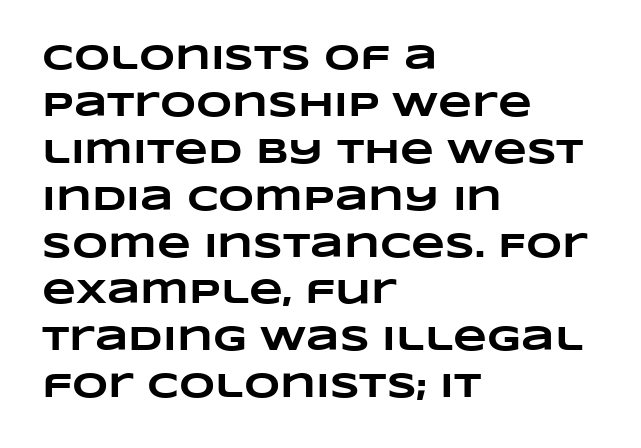
A normal amount of white space separates one row of letters from the next. Every letter is thick-stroked: bold, no question. The gaps between neighbouring characters are ordinary and unremarkable. Think of a printed novel: that variable character pitch is what you see here. The zone under the glyphs is completely vacant.
